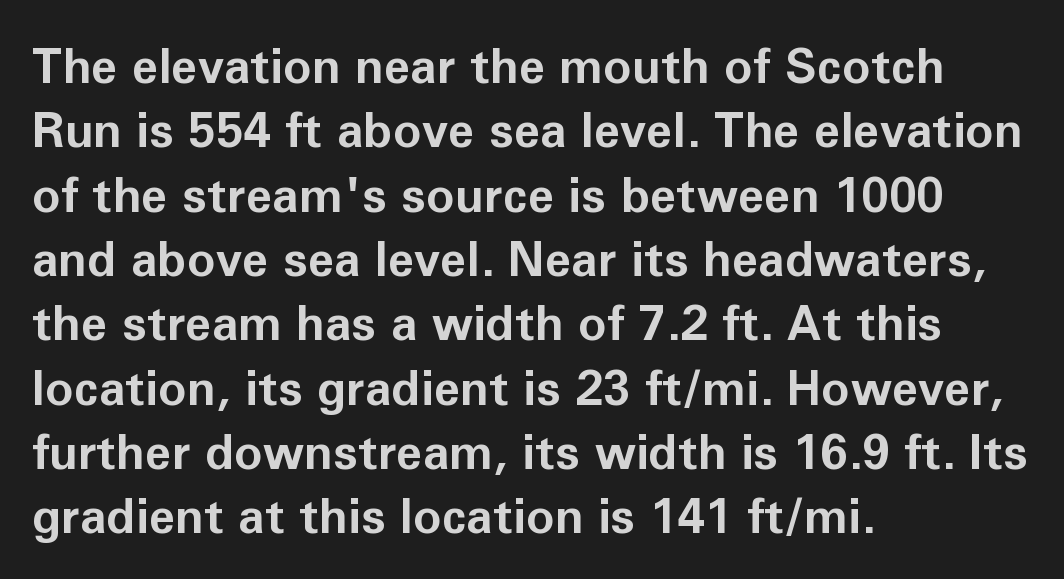
Q: Is the text bold? A: Yes.
Q: Is the text italic (slanted)? A: No, it is upright.
Q: Is the typeface a serif or a sans-serif typeface? A: Sans-serif.
Q: Is the text underlined? A: No.
Q: How is the paragraph aligned? A: Left-aligned.
Q: Is the spacing between letters normal or unusually wide? A: Normal.
Q: Is the spacing between lines tight, normal or loose? A: Normal.
Q: Width (condensed, normal, or wide)? A: Normal.
Q: Stroke contrast? A: Low.
Q: x-height? A: Medium.
Q: Monospaced? A: No.
